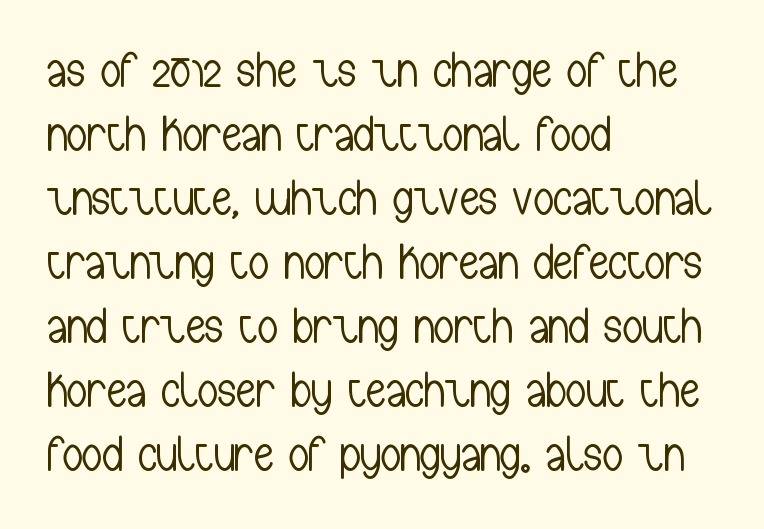
Q: Is the text bold? A: No.
Q: Is the text italic (slanted)? A: No, it is upright.
Q: Is the typeface a serif or a sans-serif typeface? A: Sans-serif.
Q: Is the text underlined? A: No.
Q: How is the paragraph aligned? A: Left-aligned.
Q: Is the spacing between letters normal or unusually wide? A: Normal.
Q: Is the spacing between lines tight, normal or loose? A: Normal.
Q: Width (condensed, normal, or wide)? A: Condensed.
Q: Stroke contrast? A: Low.
Q: x-height? A: Medium.
Q: Monospaced? A: No.
